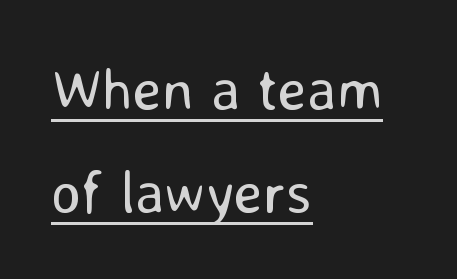
{"serif": "no", "italic": "no", "bold": "no", "weight": "regular", "width": "normal", "stroke_contrast": "low", "x_height": "medium", "monospaced": "no", "underline": "yes", "align": "left", "line_spacing_ratio": 1.74, "letter_spacing": "normal", "letter_spacing_em": 0.0, "glyph_px": 59}
